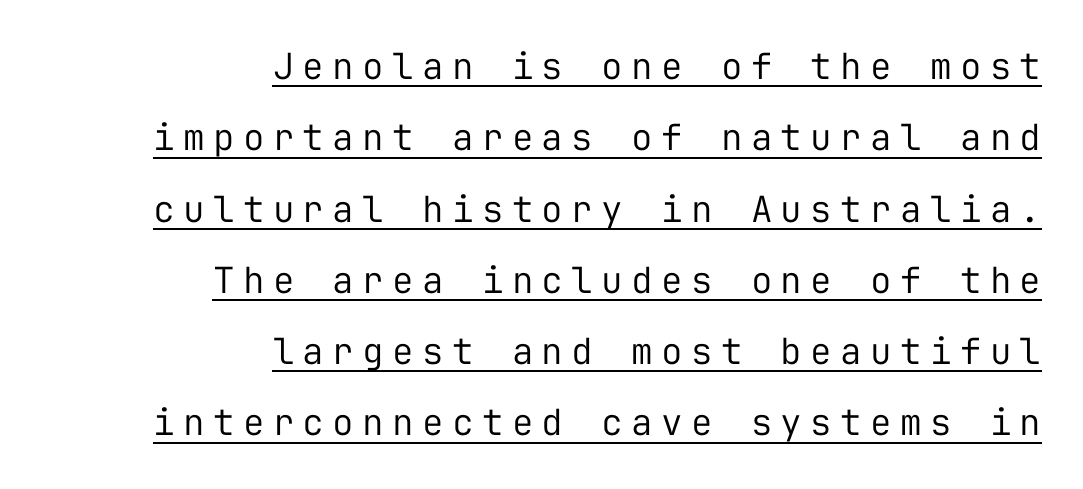
Q: Is the text bold? A: No.
Q: Is the text italic (slanted)? A: No, it is upright.
Q: Is the typeface a serif or a sans-serif typeface? A: Sans-serif.
Q: Is the text underlined? A: Yes.
Q: How is the paragraph aligned? A: Right-aligned.
Q: Is the spacing between letters normal or unusually wide? A: Unusually wide.
Q: Is the spacing between lines tight, normal or loose? A: Loose.
Q: Width (condensed, normal, or wide)? A: Normal.
Q: Stroke contrast? A: Low.
Q: x-height? A: Medium.
Q: Monospaced? A: Yes.
